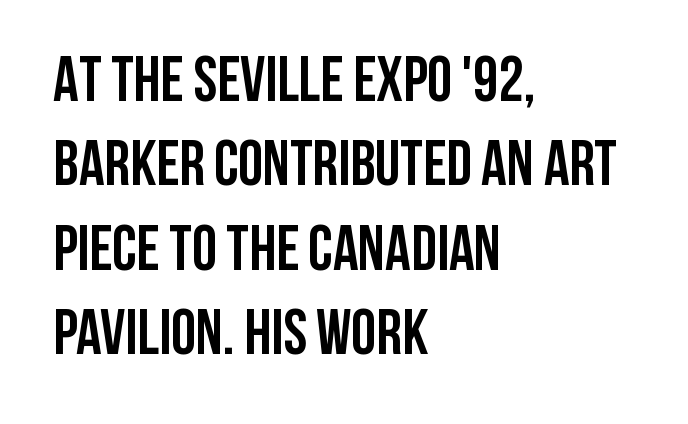
The image shows 63 px semibold, condensed sans-serif type, upright; set left-aligned, normal line spacing (1.34x), normal letter spacing, not underlined; low stroke contrast and a large x-height.
